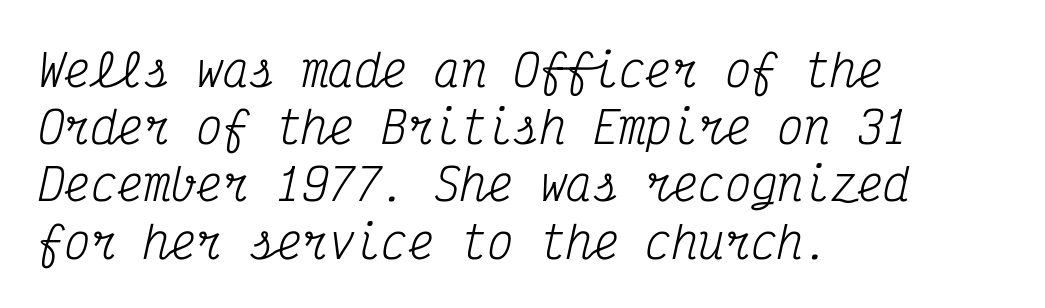
{"serif": "yes", "italic": "yes", "lean": "right", "slant_degrees": 12, "bold": "no", "weight": "regular", "width": "condensed", "stroke_contrast": "medium", "x_height": "medium", "monospaced": "yes", "underline": "no", "align": "left", "line_spacing": "normal", "line_spacing_ratio": 1.3, "letter_spacing": "normal", "letter_spacing_em": 0.0, "glyph_px": 44}
